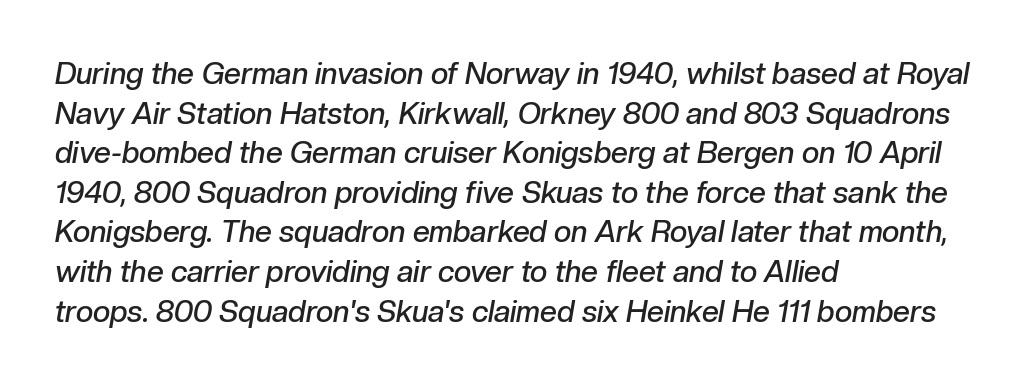
The image shows 30 px semibold type, italic (leaning right); set left-aligned, normal line spacing (1.32x), normal letter spacing, not underlined; low stroke contrast and a medium x-height.
